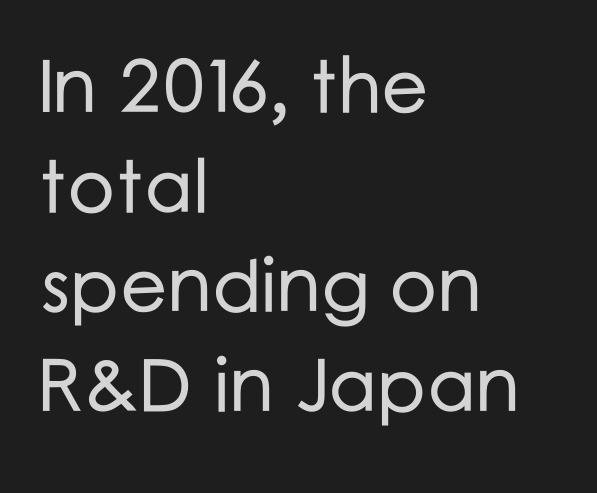
A typesetter would mark this as roman, not italic. Is the block centered? No — it sits flush against the left margin. Interline gaps are of average width in this sample. Look at the tracking — it's just the regular setting, nothing added. Decoration check: the copy has no underline.
